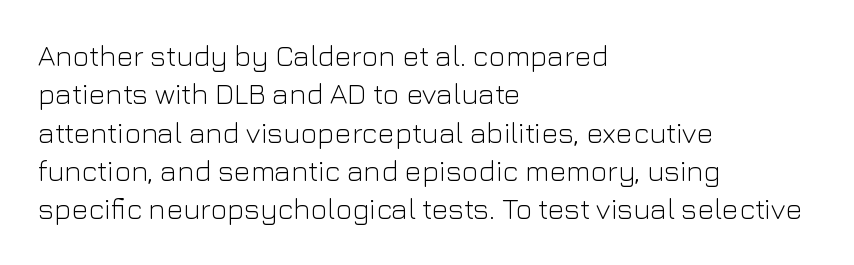
{"serif": "no", "italic": "no", "bold": "no", "weight": "light", "width": "normal", "stroke_contrast": "low", "x_height": "medium", "monospaced": "no", "underline": "no", "align": "left", "line_spacing": "normal", "line_spacing_ratio": 1.32, "letter_spacing": "normal", "letter_spacing_em": 0.0, "glyph_px": 29}
